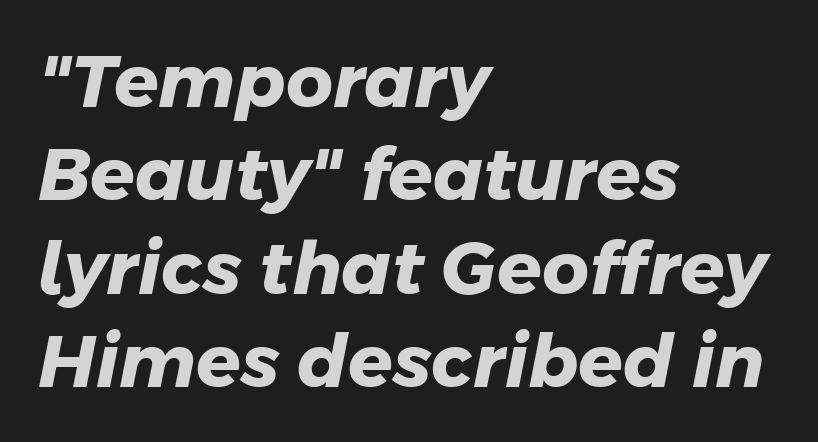
Q: Is the text bold? A: Yes.
Q: Is the typeface a serif or a sans-serif typeface? A: Sans-serif.
Q: Is the text underlined? A: No.
Q: How is the paragraph aligned? A: Left-aligned.
Q: Is the spacing between letters normal or unusually wide? A: Normal.
Q: Is the spacing between lines tight, normal or loose? A: Normal.
Q: Width (condensed, normal, or wide)? A: Normal.
Q: Stroke contrast? A: Low.
Q: x-height? A: Medium.
Q: Monospaced? A: No.
